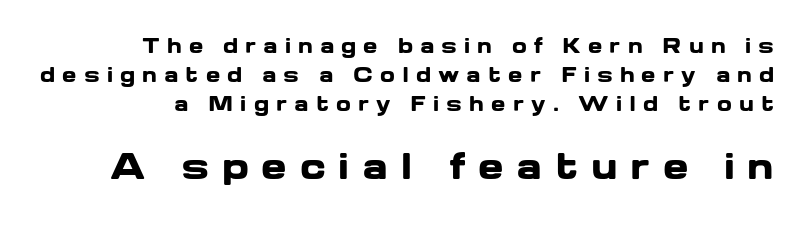
The image shows 34 px heavy, wide sans-serif type, upright; set normal line spacing (1.53x), unusually wide letter spacing (+0.37 em), not underlined; the second (bottom) block is 1.79x larger; low stroke contrast and a medium x-height.
